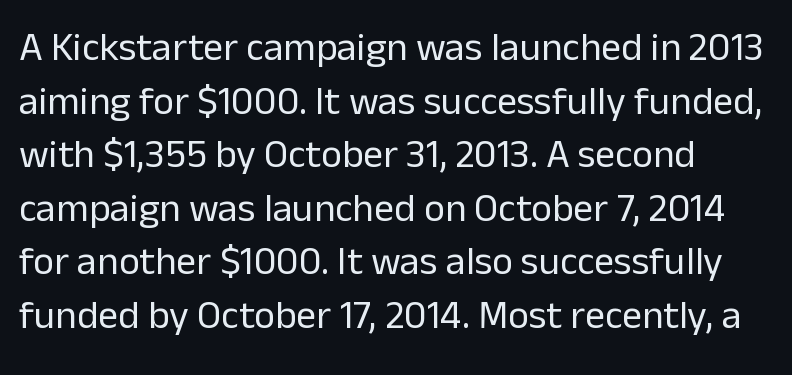
{"serif": "no", "italic": "no", "bold": "no", "weight": "regular", "width": "normal", "stroke_contrast": "low", "x_height": "medium", "monospaced": "no", "underline": "no", "align": "left", "line_spacing": "normal", "line_spacing_ratio": 1.34, "letter_spacing": "normal", "letter_spacing_em": 0.0, "glyph_px": 40}
